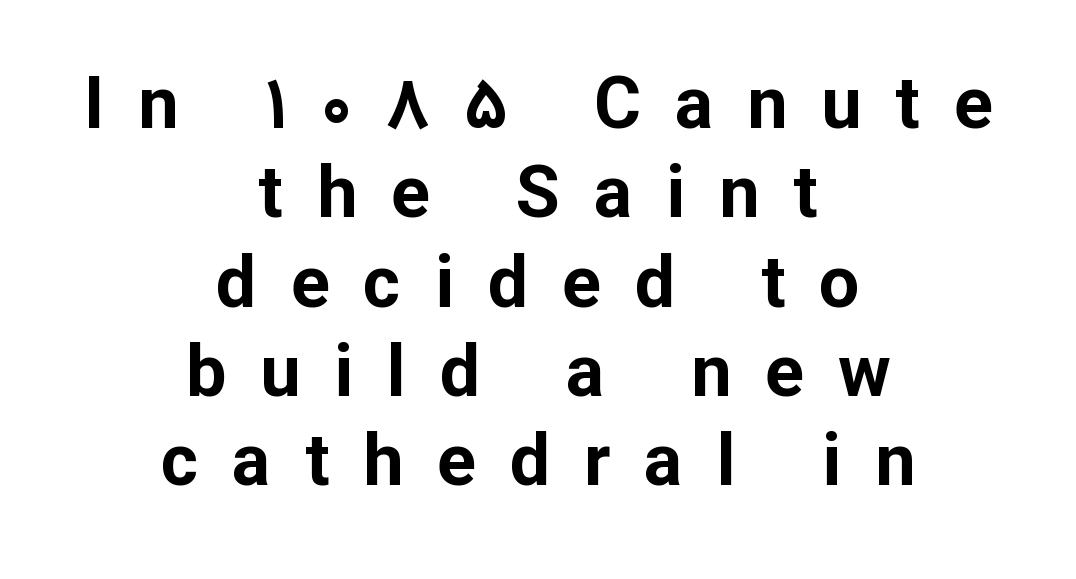
The specimen omits any rule beneath the text block's lines. The type family on display is of the sans-serif kind. A typesetter would call this proportional, since set widths differ per character. The lettering stays uniformly vertical, giving the passage a roman look. Pretty heavy lettering here — definitely bold.
